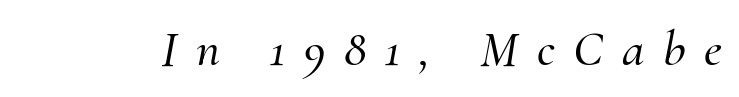
This sample uses a serif face. Descender tails drop into unmarked territory. Think of a printed novel: that variable character pitch is what you see here. Slant detected: the letters are inclined. Short note: letters widely spaced.
